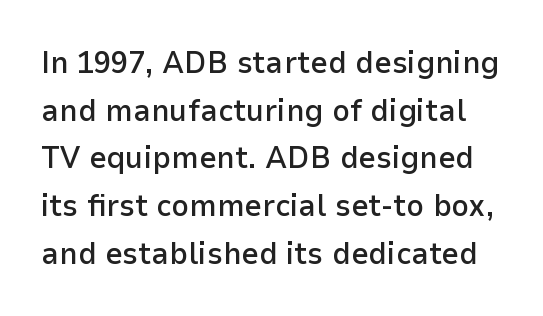
Q: Is the text bold? A: Semi-bold.
Q: Is the text italic (slanted)? A: No, it is upright.
Q: Is the typeface a serif or a sans-serif typeface? A: Sans-serif.
Q: Is the text underlined? A: No.
Q: Is the spacing between letters normal or unusually wide? A: Normal.
Q: Is the spacing between lines tight, normal or loose? A: Normal.
Q: Width (condensed, normal, or wide)? A: Normal.
Q: Stroke contrast? A: Low.
Q: x-height? A: Medium.
Q: Monospaced? A: No.
